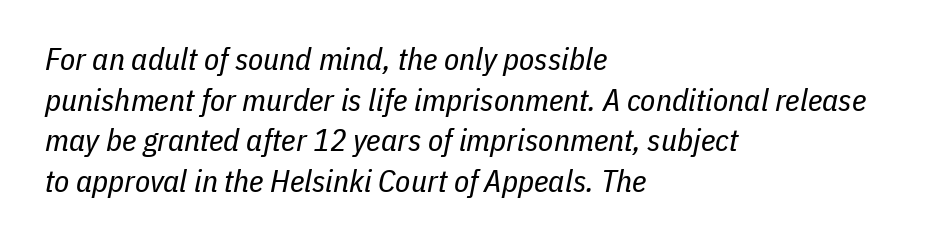
Heaviness? Minimal to ordinary, like unemphasized prose. A typesetter would call this proportional, since set widths differ per character. The rag falls on the right side of this text block. The passage shown has conventional tracking throughout. The space directly below the letters is spotless.
